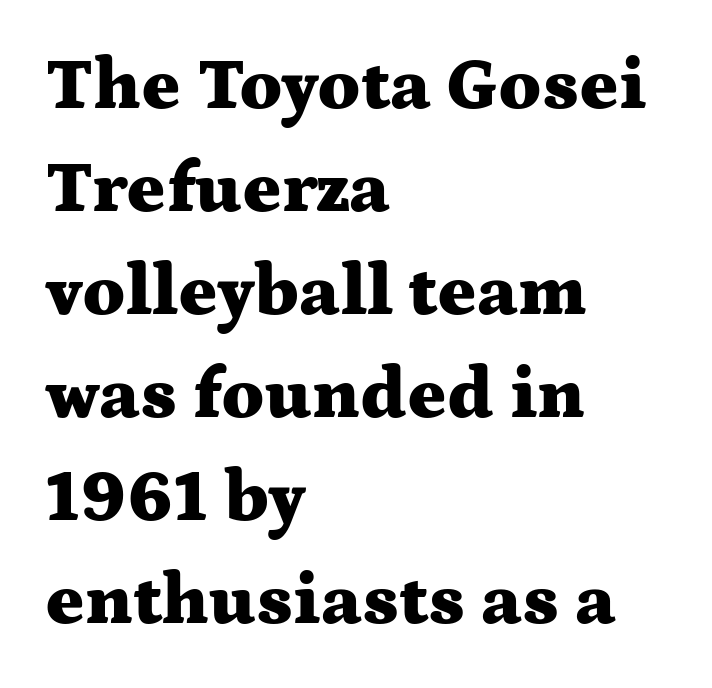
{"serif": "yes", "italic": "no", "bold": "yes", "weight": "heavy", "width": "wide", "stroke_contrast": "medium", "x_height": "medium", "monospaced": "no", "underline": "no", "align": "left", "line_spacing": "normal", "line_spacing_ratio": 1.41, "letter_spacing": "normal", "letter_spacing_em": 0.0, "glyph_px": 73}
